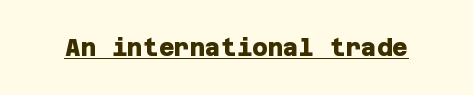
The image shows 24 px bold type; set normal letter spacing, underlined.
